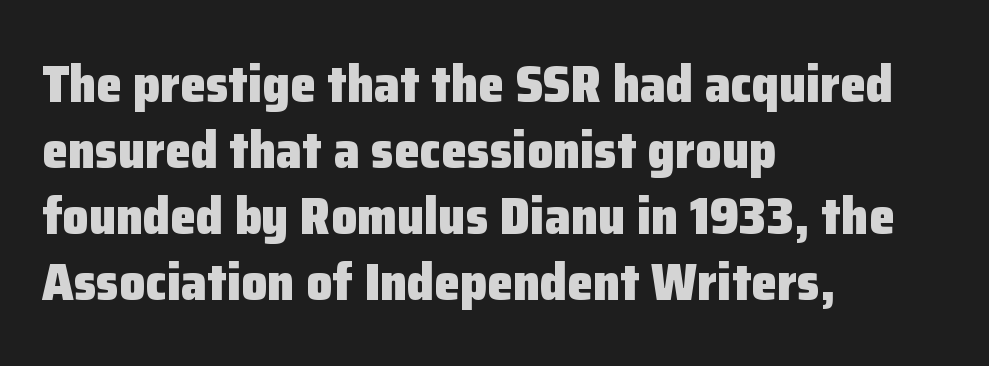
Q: Is the text bold? A: Yes.
Q: Is the text italic (slanted)? A: No, it is upright.
Q: Is the typeface a serif or a sans-serif typeface? A: Sans-serif.
Q: Is the text underlined? A: No.
Q: How is the paragraph aligned? A: Left-aligned.
Q: Is the spacing between letters normal or unusually wide? A: Normal.
Q: Is the spacing between lines tight, normal or loose? A: Normal.
Q: Width (condensed, normal, or wide)? A: Normal.
Q: Stroke contrast? A: Low.
Q: x-height? A: Medium.
Q: Monospaced? A: No.
